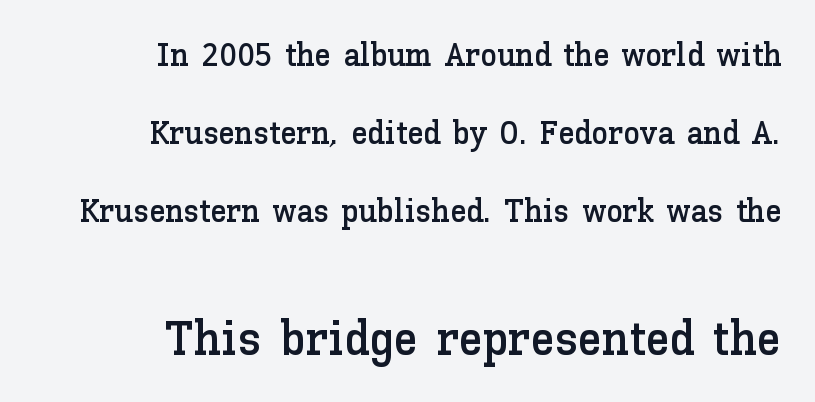
In CSS terms this would be text-align: right. Here the glyphs are tracked normally, forming tight word shapes. A great deal of white space separates one row of letters from the next. Small over large — that's the arrangement of the two blocks here. Descenders hang freely into open space.
